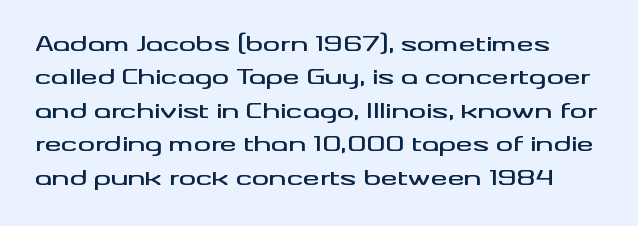
Q: Is the text italic (slanted)? A: No, it is upright.
Q: Is the text underlined? A: No.
Q: Is the spacing between letters normal or unusually wide? A: Normal.
Q: Is the spacing between lines tight, normal or loose? A: Normal.
